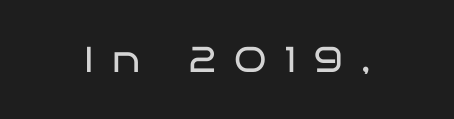
Q: Is the text bold? A: No.
Q: Is the text italic (slanted)? A: No, it is upright.
Q: Is the typeface a serif or a sans-serif typeface? A: Sans-serif.
Q: Is the text underlined? A: No.
Q: Is the spacing between letters normal or unusually wide? A: Unusually wide.
Q: Width (condensed, normal, or wide)? A: Wide.
Q: Stroke contrast? A: Low.
Q: x-height? A: Large.
Q: Monospaced? A: No.
